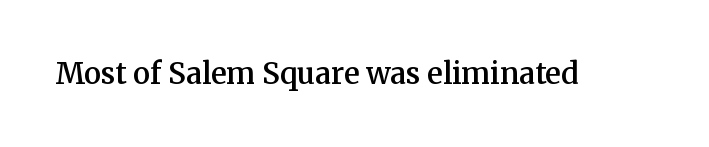
The image shows 29 px semibold serif type, upright; set normal letter spacing, not underlined; medium stroke contrast and a medium x-height.
